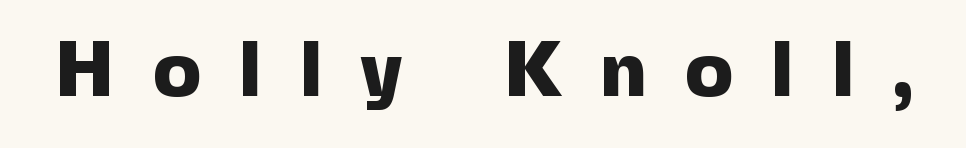
Q: Is the text bold? A: Yes.
Q: Is the text italic (slanted)? A: No, it is upright.
Q: Is the typeface a serif or a sans-serif typeface? A: Sans-serif.
Q: Is the text underlined? A: No.
Q: Is the spacing between letters normal or unusually wide? A: Unusually wide.
Q: Width (condensed, normal, or wide)? A: Normal.
Q: x-height? A: Medium.
Q: Monospaced? A: No.
